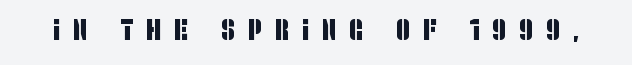
{"serif": "no", "width": "condensed", "stroke_contrast": "low", "x_height": "large", "monospaced": "no", "underline": "no", "letter_spacing": "wide", "letter_spacing_em": 0.44, "glyph_px": 30}
